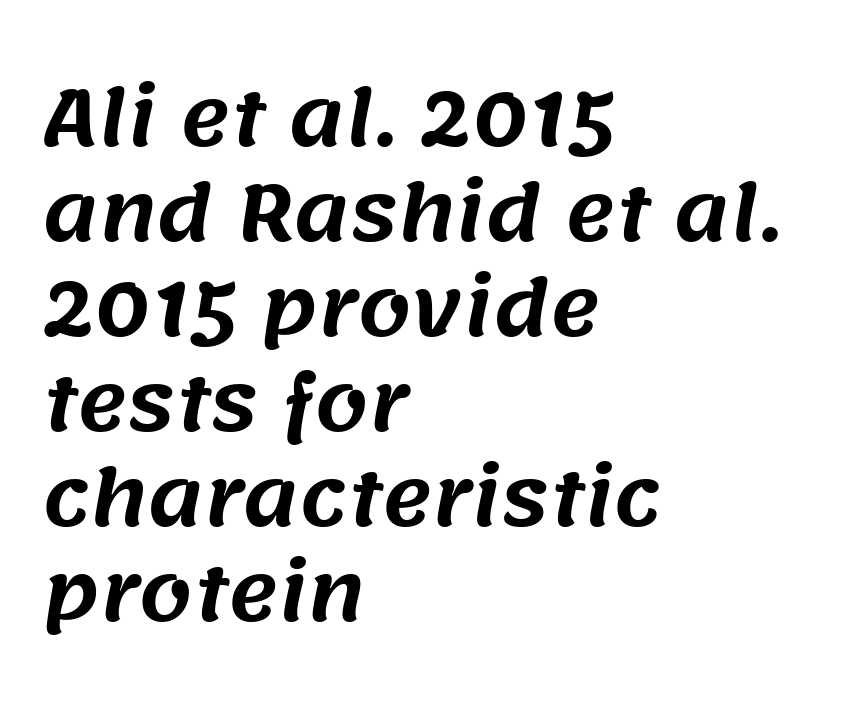
Q: Is the typeface a serif or a sans-serif typeface? A: Sans-serif.
Q: Is the text underlined? A: No.
Q: How is the paragraph aligned? A: Left-aligned.
Q: Is the spacing between letters normal or unusually wide? A: Normal.
Q: Is the spacing between lines tight, normal or loose? A: Normal.
Q: Width (condensed, normal, or wide)? A: Normal.
Q: Stroke contrast? A: Medium.
Q: x-height? A: Large.
Q: Monospaced? A: No.
